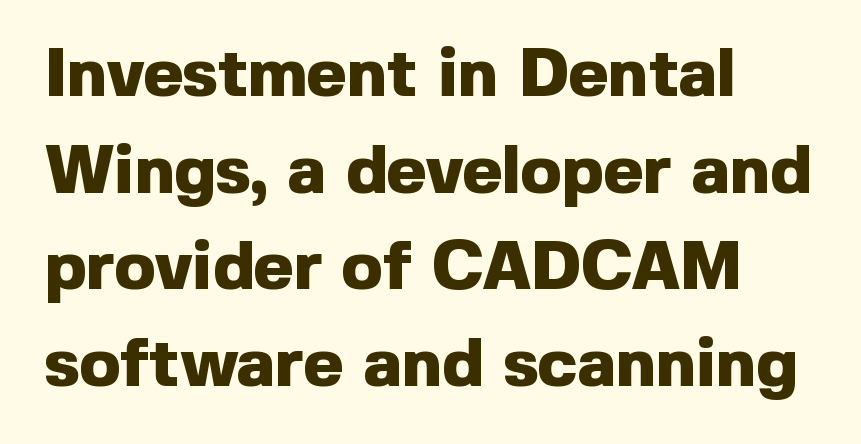
Q: Is the text bold? A: Yes.
Q: Is the text italic (slanted)? A: No, it is upright.
Q: Is the typeface a serif or a sans-serif typeface? A: Sans-serif.
Q: Is the text underlined? A: No.
Q: How is the paragraph aligned? A: Left-aligned.
Q: Is the spacing between letters normal or unusually wide? A: Normal.
Q: Is the spacing between lines tight, normal or loose? A: Normal.
Q: Width (condensed, normal, or wide)? A: Normal.
Q: x-height? A: Medium.
Q: Monospaced? A: No.
